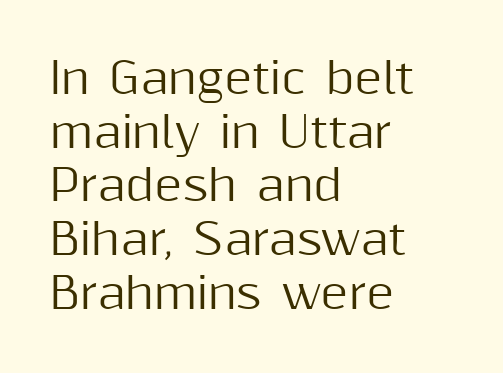
Q: Is the text italic (slanted)? A: No, it is upright.
Q: Is the typeface a serif or a sans-serif typeface? A: Sans-serif.
Q: Is the text underlined? A: No.
Q: How is the paragraph aligned? A: Left-aligned.
Q: Is the spacing between letters normal or unusually wide? A: Normal.
Q: Is the spacing between lines tight, normal or loose? A: Normal.
Q: Width (condensed, normal, or wide)? A: Normal.
Q: Stroke contrast? A: Medium.
Q: x-height? A: Medium.
Q: Monospaced? A: No.
